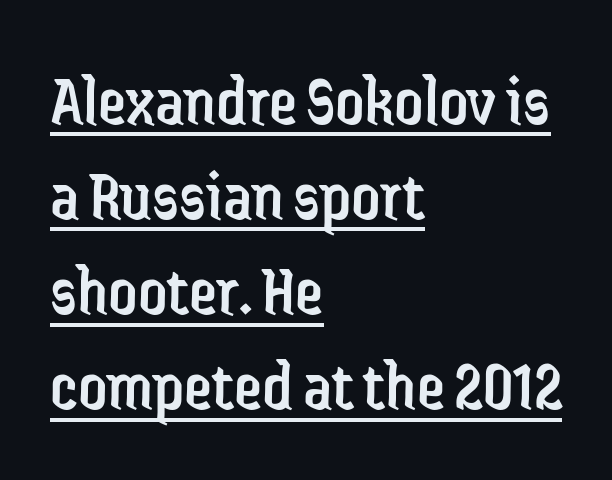
The vertical gap from one line to the next is medium. Decoration check: the copy is underlined. Note the varied advance widths — an 'i' is clearly narrower than an 'm'. This reads as an unemphasized weight, regular at the heaviest. You could call the tracking neutral — neither tight nor loose.
